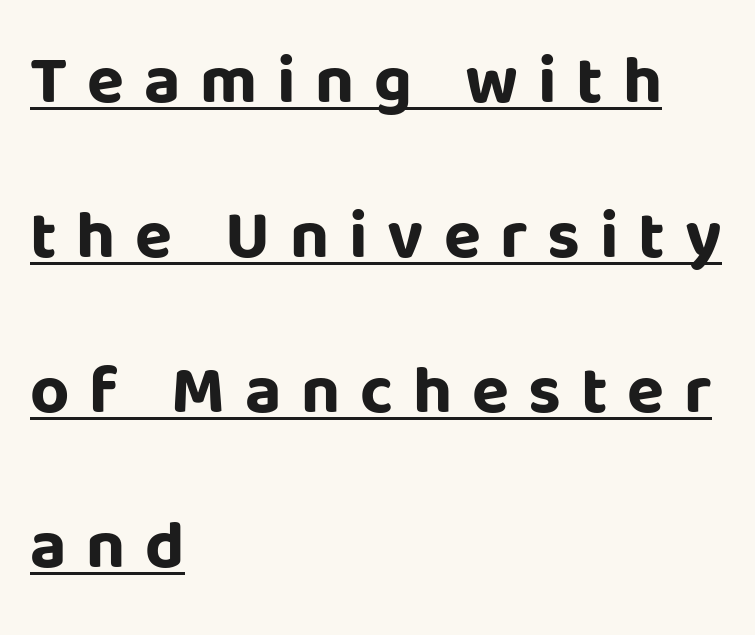
{"serif": "no", "italic": "no", "bold": "yes", "weight": "bold", "width": "normal", "stroke_contrast": "low", "x_height": "large", "monospaced": "no", "underline": "yes", "align": "left", "line_spacing": "loose", "line_spacing_ratio": 2.28, "letter_spacing": "wide", "letter_spacing_em": 0.29, "glyph_px": 68}
